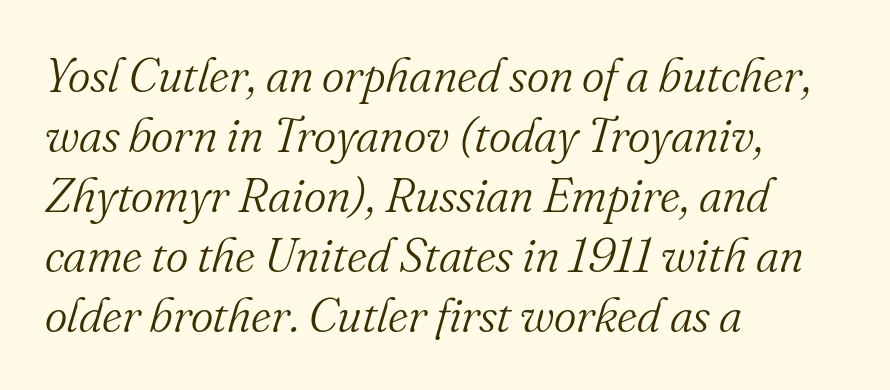
Q: Is the text bold? A: No.
Q: Is the text italic (slanted)? A: Yes, it leans right by about 16 degrees.
Q: Is the typeface a serif or a sans-serif typeface? A: Serif.
Q: Is the text underlined? A: No.
Q: How is the paragraph aligned? A: Left-aligned.
Q: Is the spacing between letters normal or unusually wide? A: Normal.
Q: Is the spacing between lines tight, normal or loose? A: Normal.
Q: Width (condensed, normal, or wide)? A: Normal.
Q: Stroke contrast? A: Medium.
Q: x-height? A: Small.
Q: Monospaced? A: No.
